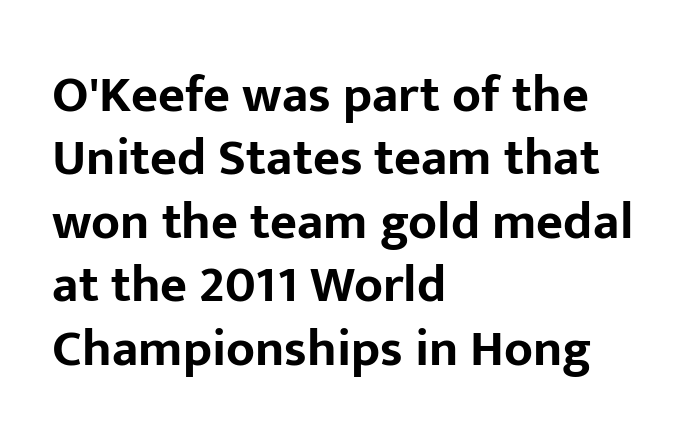
{"serif": "no", "italic": "no", "bold": "yes", "weight": "bold", "width": "normal", "stroke_contrast": "low", "x_height": "medium", "monospaced": "no", "underline": "no", "align": "left", "line_spacing_ratio": 1.22, "letter_spacing": "normal", "letter_spacing_em": 0.0, "glyph_px": 52}
